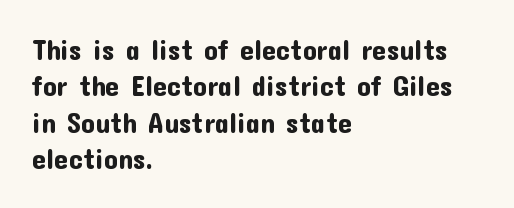
If you drew a line through each stem, it would be perfectly vertical. Words appear dense and cohesive because spacing is normal. The space between consecutive lines is moderate. The passage shown is typeset with a sans-serif family. The passage shown is not underscored anywhere.
